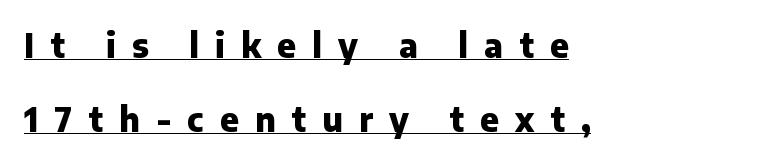
{"serif": "no", "italic": "no", "bold": "yes", "weight": "heavy", "width": "normal", "stroke_contrast": "low", "x_height": "medium", "monospaced": "no", "underline": "yes", "align": "left", "line_spacing": "loose", "line_spacing_ratio": 2.24, "letter_spacing": "wide", "letter_spacing_em": 0.49, "glyph_px": 33}
